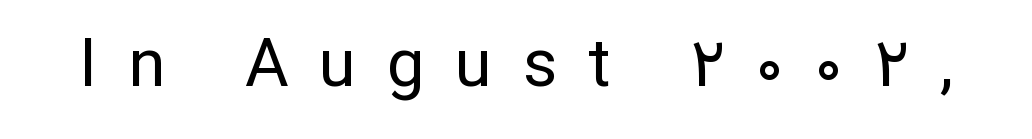
The image shows 67 px regular-weight sans-serif type, upright; set unusually wide letter spacing (+0.46 em), not underlined; low stroke contrast and a medium x-height.
